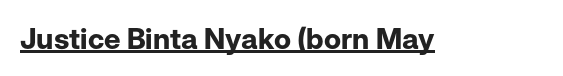
Q: Is the text bold? A: Yes.
Q: Is the text italic (slanted)? A: No, it is upright.
Q: Is the typeface a serif or a sans-serif typeface? A: Sans-serif.
Q: Is the text underlined? A: Yes.
Q: Is the spacing between letters normal or unusually wide? A: Normal.
Q: Width (condensed, normal, or wide)? A: Normal.
Q: Stroke contrast? A: Low.
Q: x-height? A: Medium.
Q: Monospaced? A: No.
